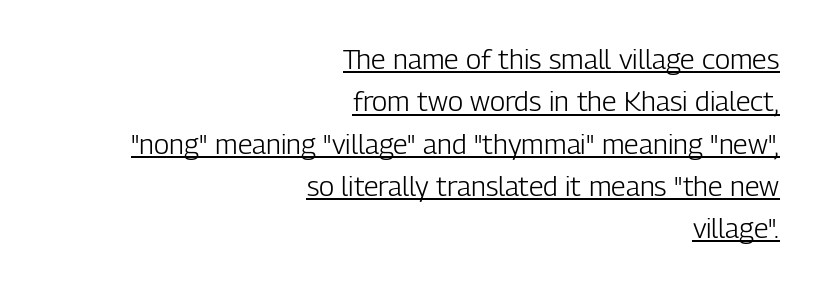
{"serif": "no", "italic": "no", "bold": "no", "weight": "light", "width": "condensed", "stroke_contrast": "low", "x_height": "medium", "monospaced": "no", "underline": "yes", "align": "right", "line_spacing": "normal", "line_spacing_ratio": 1.51, "letter_spacing": "normal", "letter_spacing_em": 0.0, "glyph_px": 28}
